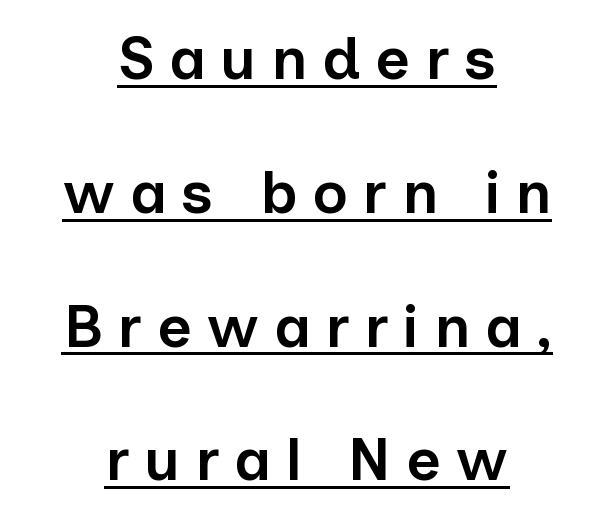
The image shows 60 px semibold sans-serif type, upright; set centered, loose line spacing (2.23x), unusually wide letter spacing (+0.24 em), underlined; low stroke contrast and a medium x-height.
